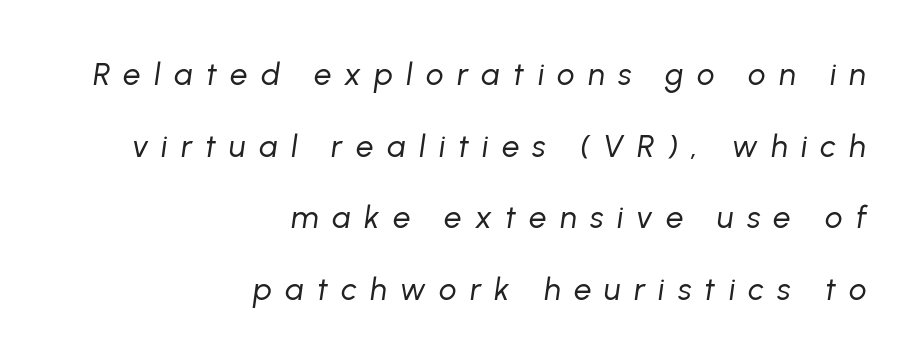
The image shows 31 px regular-weight type, italic (leaning right); set right-aligned, loose line spacing (2.31x), unusually wide letter spacing (+0.43 em), not underlined; low stroke contrast and a medium x-height.
